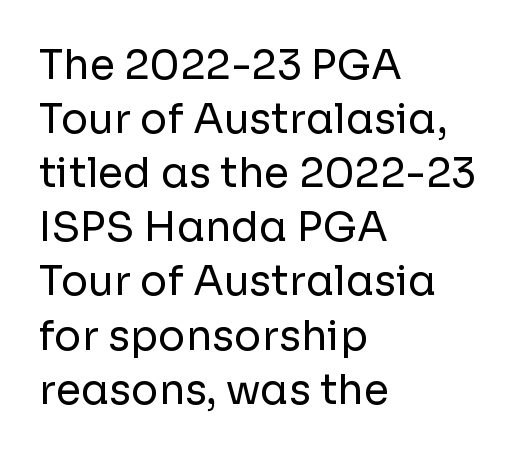
Q: Is the text bold? A: No.
Q: Is the text italic (slanted)? A: No, it is upright.
Q: Is the typeface a serif or a sans-serif typeface? A: Sans-serif.
Q: Is the text underlined? A: No.
Q: How is the paragraph aligned? A: Left-aligned.
Q: Is the spacing between letters normal or unusually wide? A: Normal.
Q: Is the spacing between lines tight, normal or loose? A: Normal.
Q: Width (condensed, normal, or wide)? A: Normal.
Q: Stroke contrast? A: Low.
Q: x-height? A: Medium.
Q: Monospaced? A: No.
